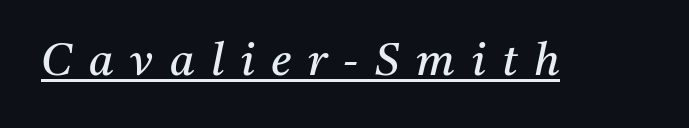
The rendering applies a slant to the glyphs. Honestly, the underline is the first thing you notice here. Stroke thickness stays within the range of a standard reading face or lighter. Regarding serifs, this sample has them. A typesetter would call this heavily tracked-out type. Here the designer chose a conventional face with non-uniform glyph widths.
